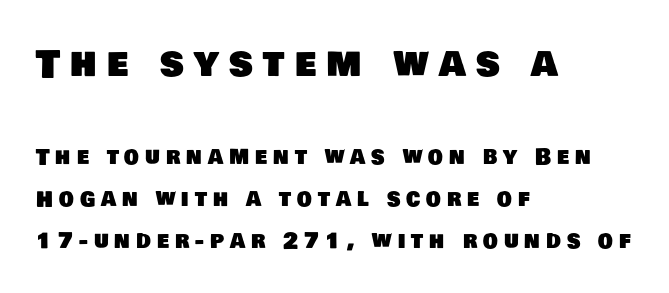
{"serif": "no", "width": "normal", "stroke_contrast": "low", "x_height": "large", "monospaced": "no", "underline": "no", "align": "left", "line_spacing": "loose", "line_spacing_ratio": 2.0, "letter_spacing": "wide", "letter_spacing_em": 0.28, "larger_block": "first", "size_ratio": 1.76, "glyph_px": 37}
